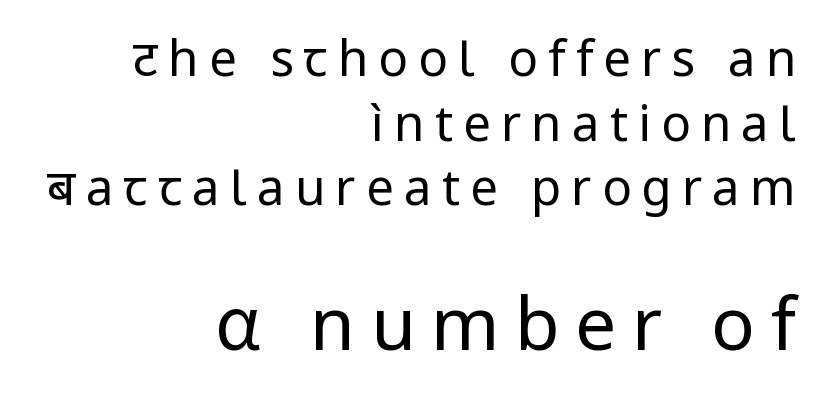
{"serif": "no", "italic": "no", "bold": "no", "weight": "regular", "width": "normal", "stroke_contrast": "low", "x_height": "medium", "monospaced": "no", "underline": "no", "align": "right", "line_spacing": "normal", "line_spacing_ratio": 1.32, "letter_spacing": "wide", "letter_spacing_em": 0.21, "larger_block": "second", "size_ratio": 1.49, "glyph_px": 73}
